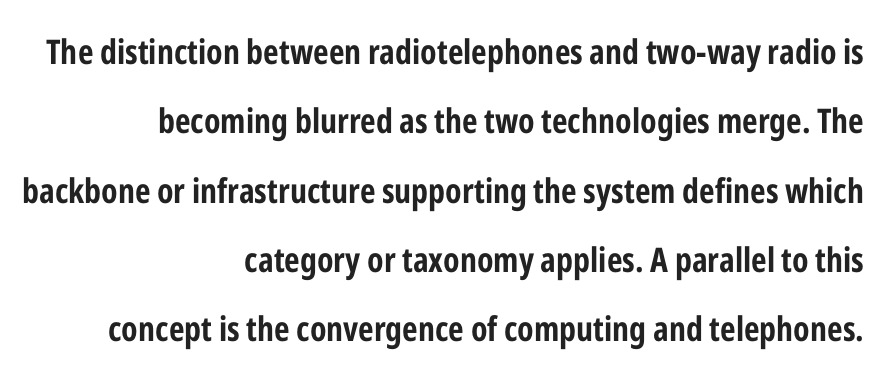
Q: Is the text bold? A: Yes.
Q: Is the text italic (slanted)? A: No, it is upright.
Q: Is the typeface a serif or a sans-serif typeface? A: Sans-serif.
Q: Is the text underlined? A: No.
Q: How is the paragraph aligned? A: Right-aligned.
Q: Is the spacing between letters normal or unusually wide? A: Normal.
Q: Is the spacing between lines tight, normal or loose? A: Loose.
Q: Width (condensed, normal, or wide)? A: Condensed.
Q: Stroke contrast? A: Low.
Q: x-height? A: Medium.
Q: Monospaced? A: No.
